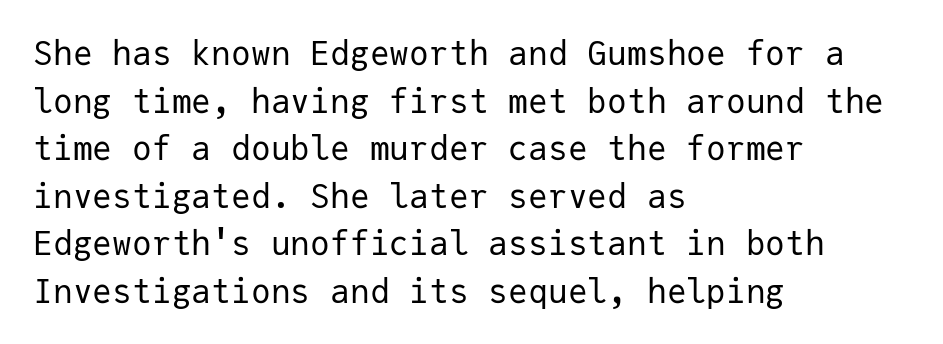
Nothing heavy about these letters — not bold at all. Successive baselines arrive at the customary interval. The gap between lines stays unmarked. Think of a typewriter: that constant character pitch is what you see here.
